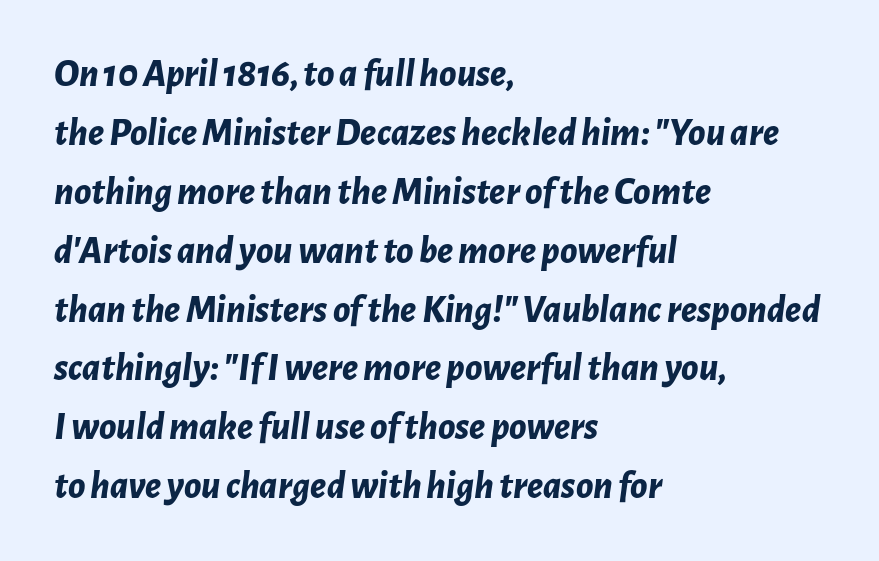
{"italic": "yes", "lean": "right", "slant_degrees": 7, "bold": "yes", "weight": "bold", "width": "normal", "stroke_contrast": "low", "x_height": "medium", "monospaced": "no", "underline": "no", "align": "left", "line_spacing": "normal", "line_spacing_ratio": 1.51, "letter_spacing": "normal", "letter_spacing_em": 0.0, "glyph_px": 39}
